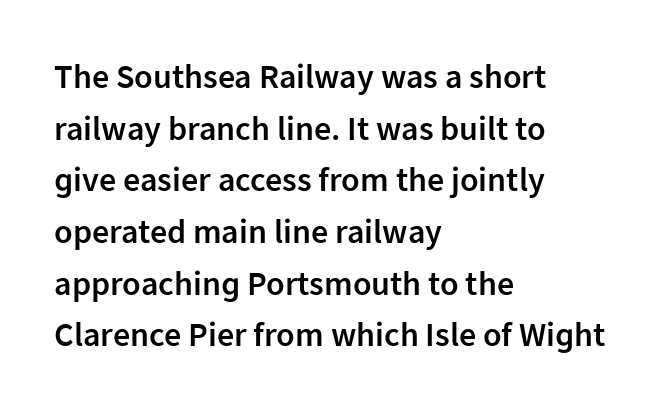
Q: Is the text bold? A: Semi-bold.
Q: Is the text italic (slanted)? A: No, it is upright.
Q: Is the typeface a serif or a sans-serif typeface? A: Sans-serif.
Q: Is the text underlined? A: No.
Q: How is the paragraph aligned? A: Left-aligned.
Q: Is the spacing between letters normal or unusually wide? A: Normal.
Q: Is the spacing between lines tight, normal or loose? A: Normal.
Q: Width (condensed, normal, or wide)? A: Normal.
Q: Stroke contrast? A: Low.
Q: x-height? A: Medium.
Q: Monospaced? A: No.
